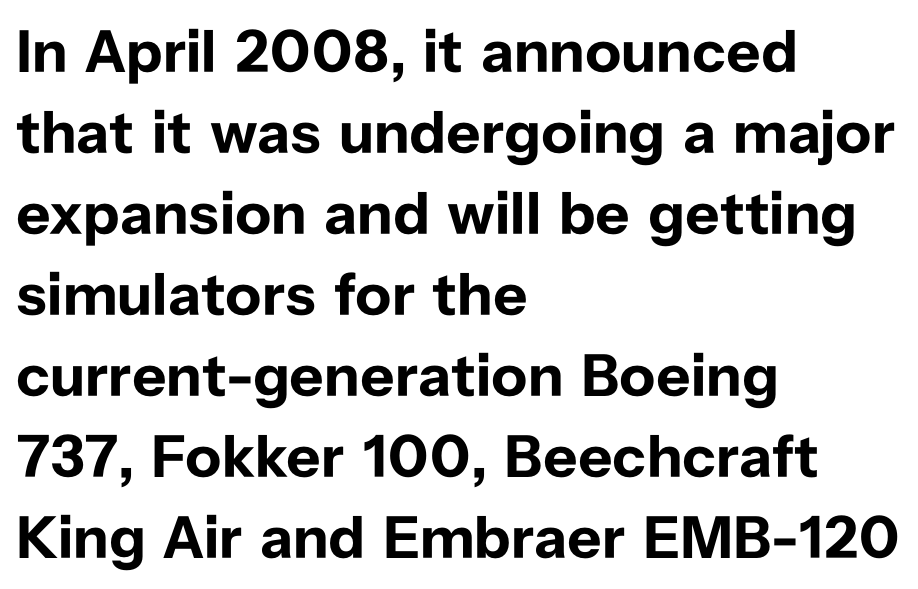
Strong, thick strokes mark this as bold type. The strip under each line holds only bare page. The lines are quadded left. Is this a fixed-width face? No — the glyphs have proportional, varying widths. The letterforms sit shoulder to shoulder at normal distance. Reading down the column, the eye jumps a familiar distance to each next line.
